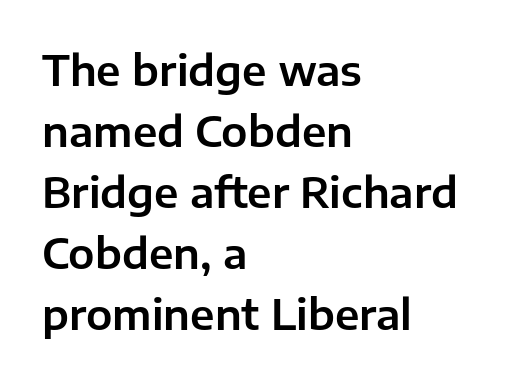
The image shows 42 px sans-serif type, upright; set left-aligned, normal line spacing (1.45x), normal letter spacing, not underlined; low stroke contrast and a medium x-height.
